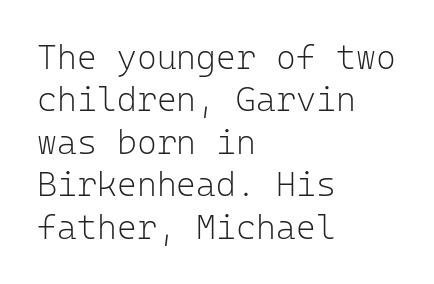
The image shows 34 px light sans-serif type, upright, monospaced; set left-aligned, normal line spacing (1.25x), normal letter spacing, not underlined; low stroke contrast and a medium x-height.
